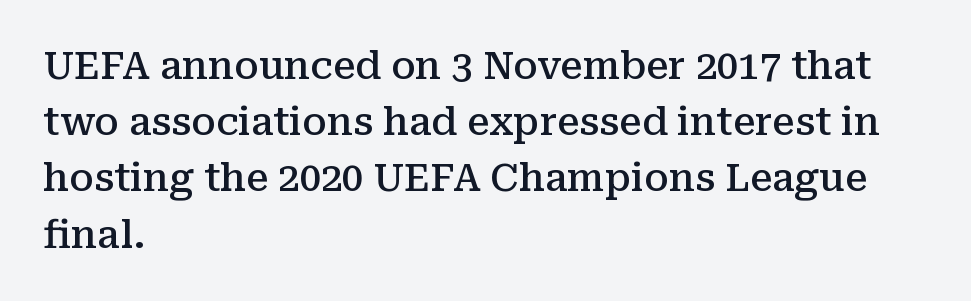
Q: Is the text bold? A: Semi-bold.
Q: Is the text italic (slanted)? A: No, it is upright.
Q: Is the typeface a serif or a sans-serif typeface? A: Serif.
Q: Is the text underlined? A: No.
Q: How is the paragraph aligned? A: Left-aligned.
Q: Is the spacing between letters normal or unusually wide? A: Normal.
Q: Is the spacing between lines tight, normal or loose? A: Normal.
Q: Width (condensed, normal, or wide)? A: Normal.
Q: Stroke contrast? A: Medium.
Q: x-height? A: Medium.
Q: Monospaced? A: No.
